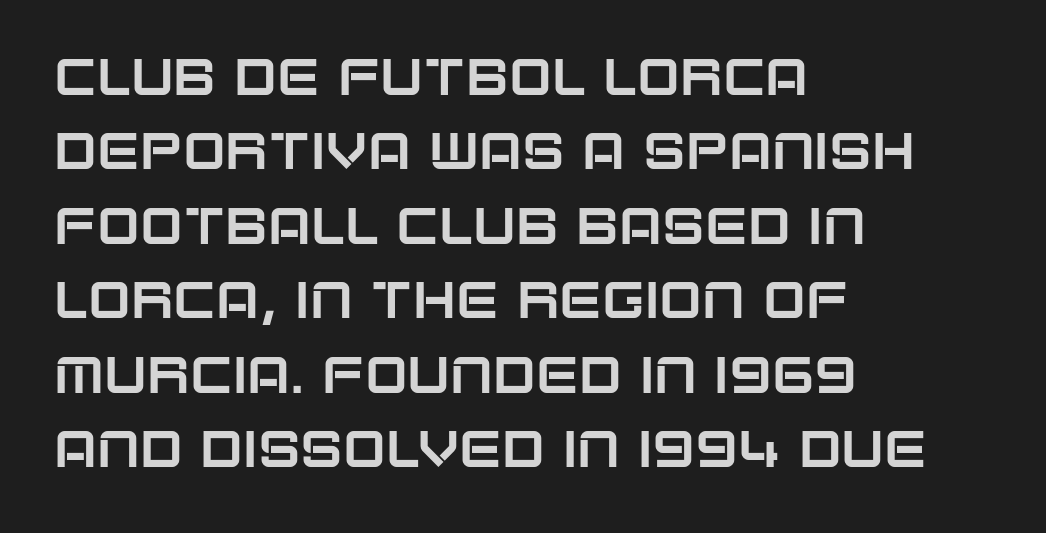
The image shows 51 px sans-serif type, upright; set left-aligned, normal line spacing (1.46x), normal letter spacing, not underlined; low stroke contrast and a large x-height.
